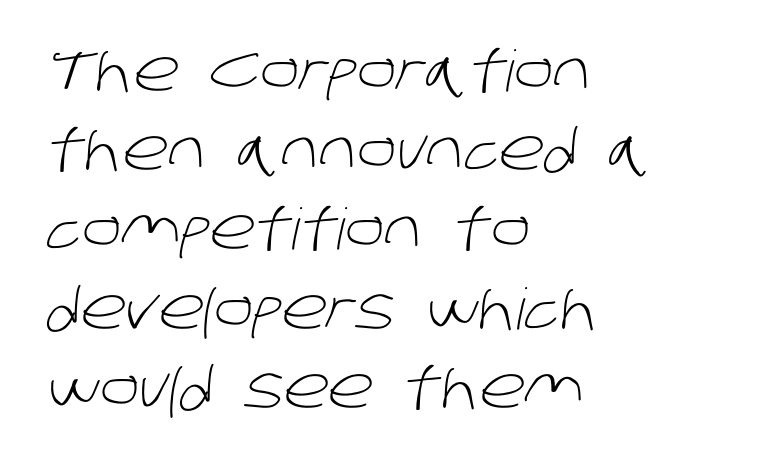
{"serif": "no", "bold": "no", "weight": "light", "width": "normal", "stroke_contrast": "low", "x_height": "large", "monospaced": "no", "underline": "no", "align": "left", "line_spacing": "normal", "line_spacing_ratio": 1.39, "letter_spacing": "normal", "letter_spacing_em": 0.0, "glyph_px": 57}
